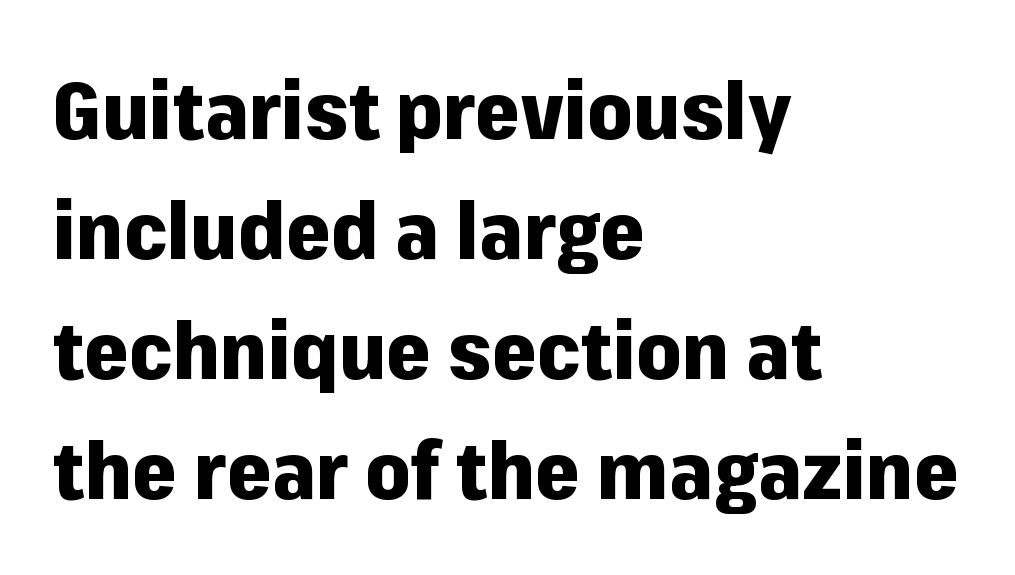
Reading down the block, your eye returns to a fixed left position each line. Regular leading. The string is rendered with underlining switched off. Looks like regular typesetting: each glyph gets only the width it needs. No italicization has been applied; the sample stays upright.
